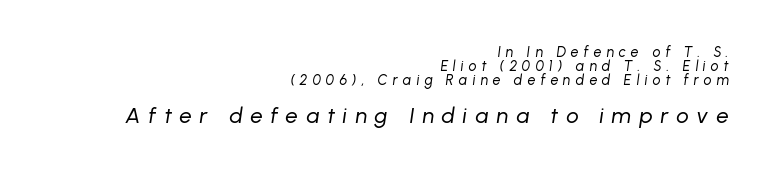
The rendering enlarges the type as you move from the upper chunk to the lower. A flush-right, rag-left setting is used for this passage. Vertical stems look standard width or narrower in stroke. The passage shown has open, widely tracked lettering throughout. Whoever set this chose condensed vertical rhythm over breathing room.
